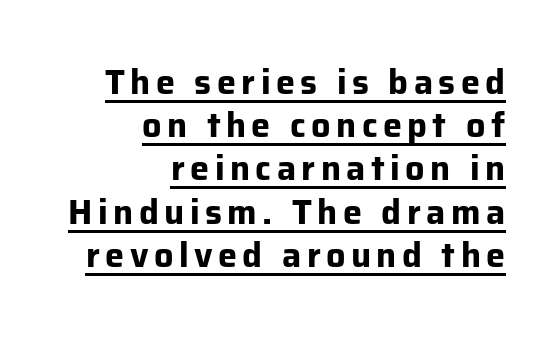
Q: Is the text bold? A: Yes.
Q: Is the text italic (slanted)? A: No, it is upright.
Q: Is the typeface a serif or a sans-serif typeface? A: Sans-serif.
Q: Is the text underlined? A: Yes.
Q: How is the paragraph aligned? A: Right-aligned.
Q: Is the spacing between lines tight, normal or loose? A: Normal.
Q: Width (condensed, normal, or wide)? A: Normal.
Q: Stroke contrast? A: Low.
Q: x-height? A: Medium.
Q: Monospaced? A: No.
